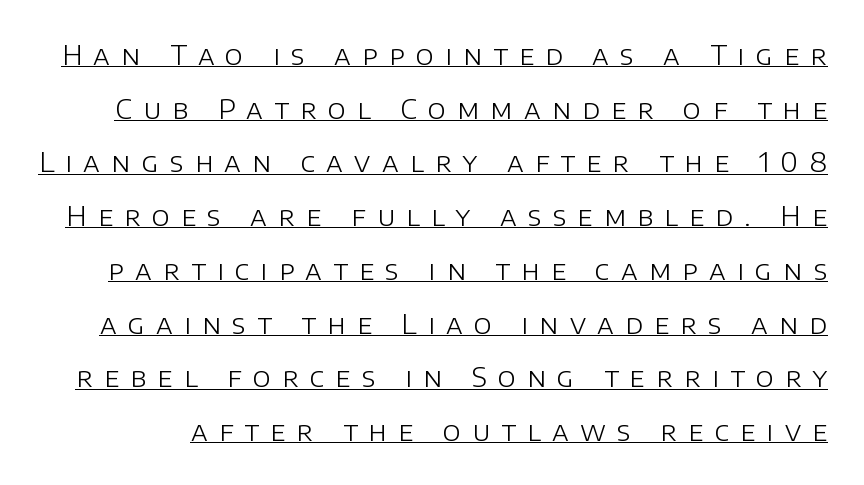
{"italic": "no", "bold": "no", "underline": "yes", "line_spacing": "loose", "line_spacing_ratio": 1.99, "letter_spacing": "wide", "letter_spacing_em": 0.42, "glyph_px": 27}
